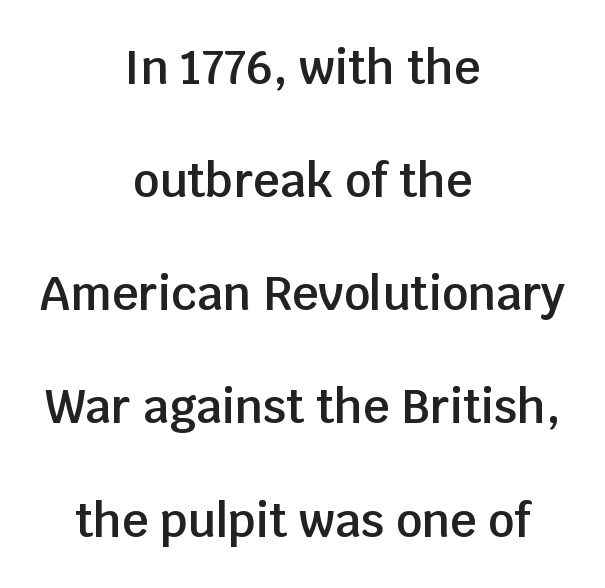
You can tell from the bare stems that sans-serif type was used. The tracking reads as untouched default to a designer's eye. The rag falls on both sides of this text block equally. Vertically, the passage feels expansive, rows floating well apart. Type without underlining.
